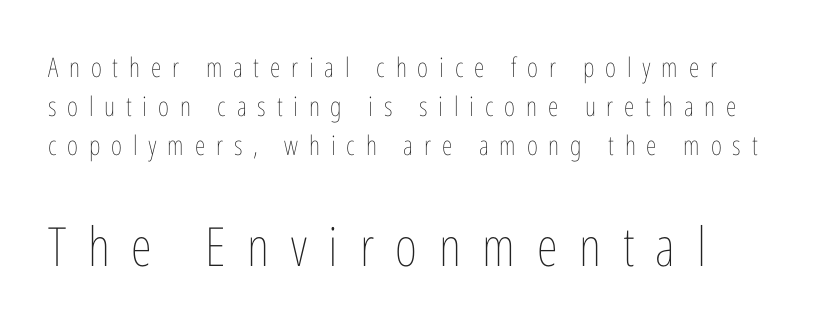
Q: Is the text bold? A: No.
Q: Is the text italic (slanted)? A: No, it is upright.
Q: Is the text underlined? A: No.
Q: Is the spacing between letters normal or unusually wide? A: Unusually wide.
Q: Is the spacing between lines tight, normal or loose? A: Normal.
Q: Which block of text is set in a larger size, the first (top) or the second (bottom)? A: The second (bottom) one.
Q: Width (condensed, normal, or wide)? A: Condensed.
Q: Stroke contrast? A: Low.
Q: x-height? A: Medium.
Q: Monospaced? A: No.
